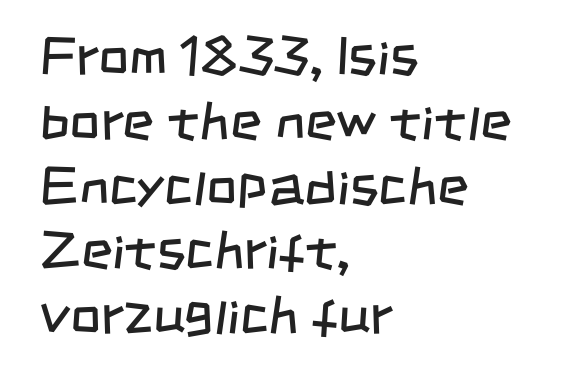
Typeset ragged right — the left edge is the straight one. Is this a fixed-width face? No — the glyphs have proportional, varying widths. Between one letter and the next there's only the usual sliver of space. Plain, unruled lines of type.
